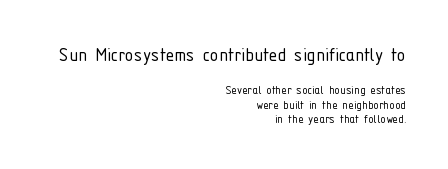
Letter spacing: default. Typeset ragged left — the right edge is the straight one. Compared with typical paragraphs, the rows here are closer together. Size hierarchy here favors the leading block over the trailing one. Stroke thickness stays within the range of a standard reading face or lighter.
